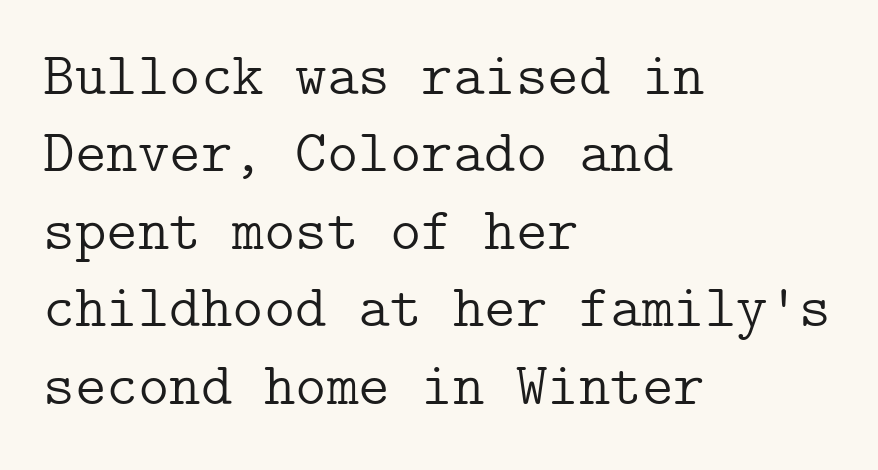
The image shows 60 px light serif type, upright; set left-aligned, normal line spacing (1.29x), normal letter spacing, not underlined; low stroke contrast and a medium x-height.
